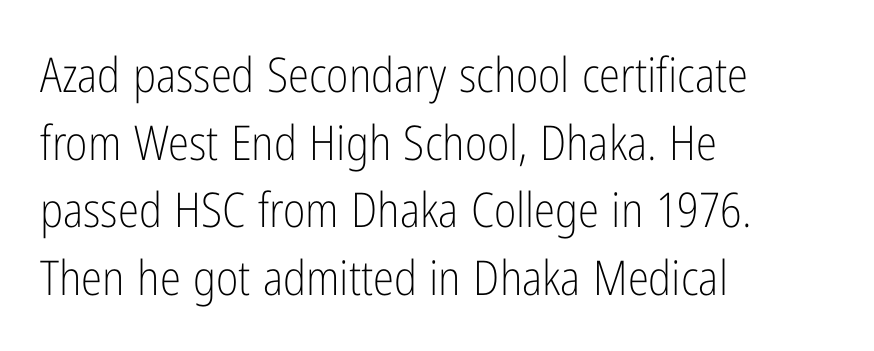
The image shows 48 px light, condensed sans-serif type, upright; set left-aligned, normal line spacing (1.41x), normal letter spacing, not underlined; low stroke contrast and a medium x-height.
